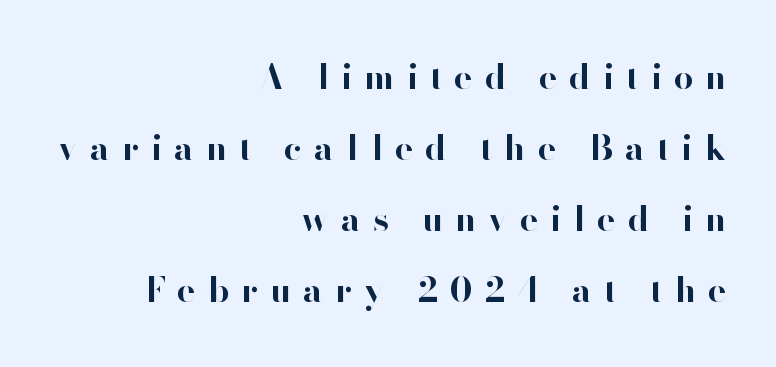
Bold? Absolutely — the strokes are thick and heavy. In terms of letterspacing, this is a distinctly airy, spread setting. This sample is right-justified, so line beginnings fall wherever the words allow. The letters advance in unequal steps, a hallmark of proportional type. This is the regular roman posture of the typeface. This rendering features lettering with no underline.
